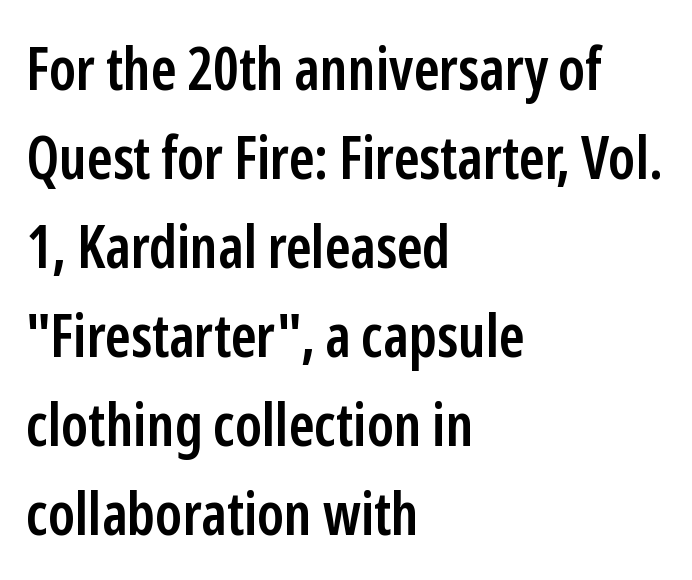
{"serif": "no", "italic": "no", "bold": "semi", "weight": "semibold", "width": "condensed", "stroke_contrast": "low", "x_height": "medium", "monospaced": "no", "underline": "no", "align": "left", "line_spacing": "normal", "line_spacing_ratio": 1.51, "letter_spacing": "normal", "letter_spacing_em": 0.0, "glyph_px": 59}
